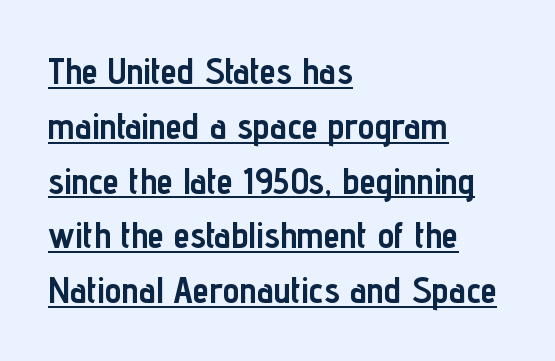
Q: Is the text bold? A: Yes.
Q: Is the text italic (slanted)? A: No, it is upright.
Q: Is the typeface a serif or a sans-serif typeface? A: Sans-serif.
Q: Is the text underlined? A: Yes.
Q: How is the paragraph aligned? A: Left-aligned.
Q: Is the spacing between letters normal or unusually wide? A: Normal.
Q: Is the spacing between lines tight, normal or loose? A: Normal.
Q: Width (condensed, normal, or wide)? A: Condensed.
Q: Stroke contrast? A: Low.
Q: x-height? A: Medium.
Q: Monospaced? A: No.
